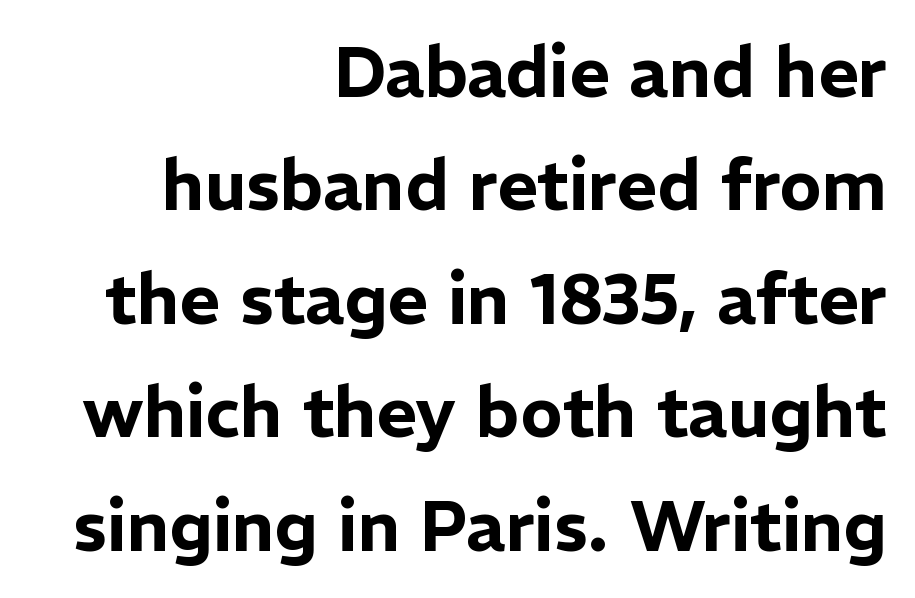
{"serif": "no", "italic": "no", "width": "normal", "stroke_contrast": "low", "x_height": "medium", "monospaced": "no", "underline": "no", "align": "right", "line_spacing": "normal", "line_spacing_ratio": 1.62, "letter_spacing": "normal", "letter_spacing_em": 0.0, "glyph_px": 70}
